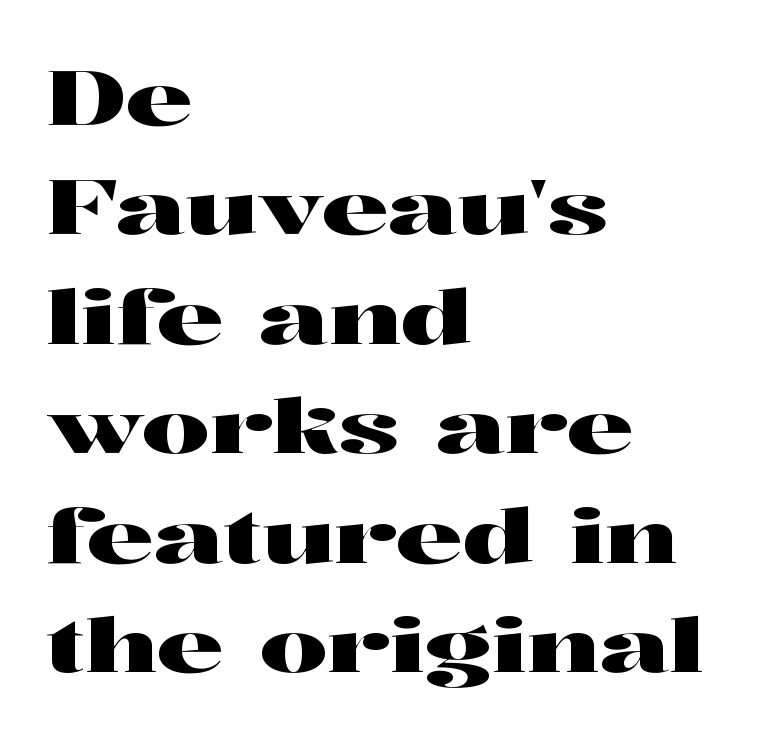
Q: Is the text italic (slanted)? A: No, it is upright.
Q: Is the typeface a serif or a sans-serif typeface? A: Serif.
Q: Is the text underlined? A: No.
Q: How is the paragraph aligned? A: Left-aligned.
Q: Is the spacing between letters normal or unusually wide? A: Normal.
Q: Is the spacing between lines tight, normal or loose? A: Normal.
Q: Width (condensed, normal, or wide)? A: Wide.
Q: Stroke contrast? A: High.
Q: x-height? A: Medium.
Q: Monospaced? A: No.
